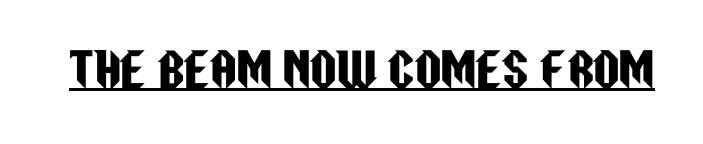
Q: Is the text italic (slanted)? A: No, it is upright.
Q: Is the typeface a serif or a sans-serif typeface? A: Sans-serif.
Q: Is the text underlined? A: Yes.
Q: Is the spacing between letters normal or unusually wide? A: Normal.
Q: Width (condensed, normal, or wide)? A: Condensed.
Q: Stroke contrast? A: Low.
Q: x-height? A: Large.
Q: Monospaced? A: No.
